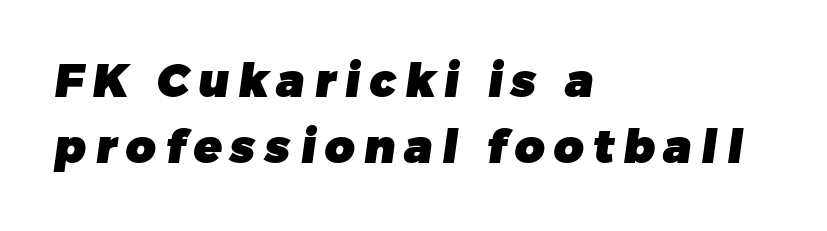
{"serif": "no", "bold": "yes", "weight": "heavy", "width": "normal", "stroke_contrast": "low", "x_height": "medium", "monospaced": "no", "underline": "no", "align": "left", "line_spacing": "normal", "line_spacing_ratio": 1.44, "letter_spacing": "wide", "letter_spacing_em": 0.2, "glyph_px": 46}
